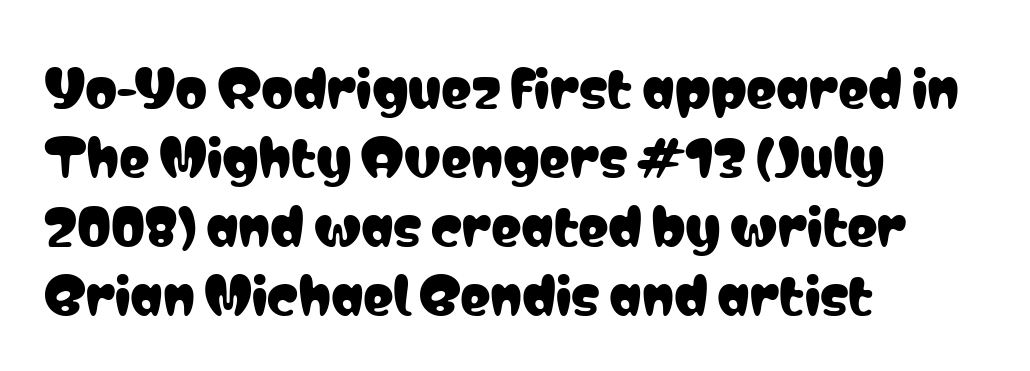
Q: Is the text italic (slanted)? A: No, it is upright.
Q: Is the typeface a serif or a sans-serif typeface? A: Sans-serif.
Q: Is the text underlined? A: No.
Q: How is the paragraph aligned? A: Left-aligned.
Q: Is the spacing between letters normal or unusually wide? A: Normal.
Q: Is the spacing between lines tight, normal or loose? A: Normal.
Q: Width (condensed, normal, or wide)? A: Condensed.
Q: Stroke contrast? A: Low.
Q: x-height? A: Medium.
Q: Monospaced? A: No.
